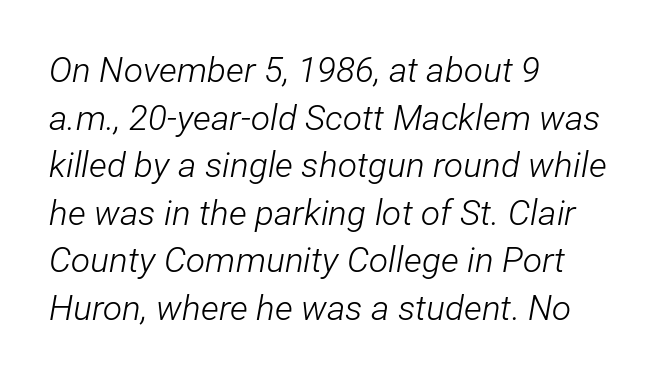
{"italic": "yes", "lean": "right", "slant_degrees": 12, "bold": "no", "weight": "light", "width": "condensed", "stroke_contrast": "low", "x_height": "medium", "monospaced": "no", "underline": "no", "align": "left", "line_spacing": "normal", "line_spacing_ratio": 1.36, "letter_spacing": "normal", "letter_spacing_em": 0.0, "glyph_px": 35}
